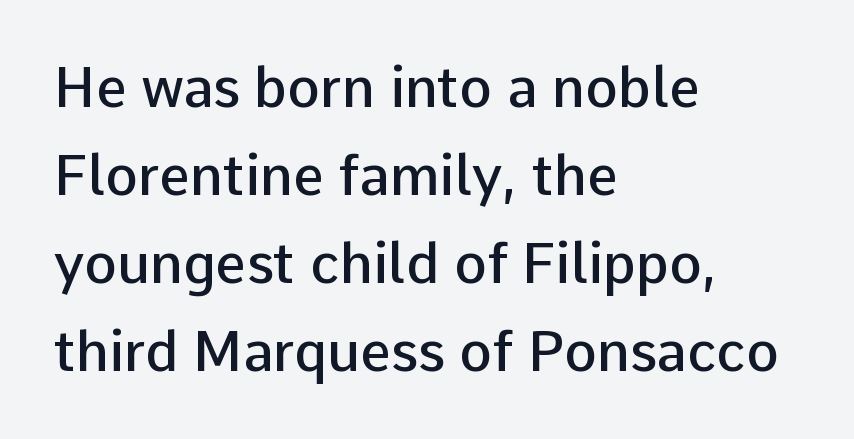
{"serif": "no", "italic": "no", "bold": "semi", "weight": "semibold", "width": "normal", "stroke_contrast": "low", "x_height": "medium", "monospaced": "no", "underline": "no", "align": "left", "line_spacing": "normal", "line_spacing_ratio": 1.6, "letter_spacing": "normal", "letter_spacing_em": 0.0, "glyph_px": 55}
